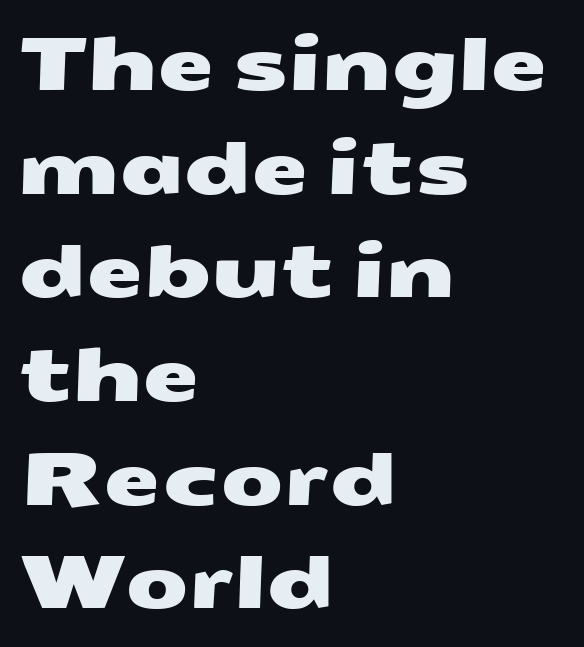
The image shows 73 px wide sans-serif type; set left-aligned, normal line spacing (1.42x), normal letter spacing, not underlined; medium stroke contrast and a medium x-height.
